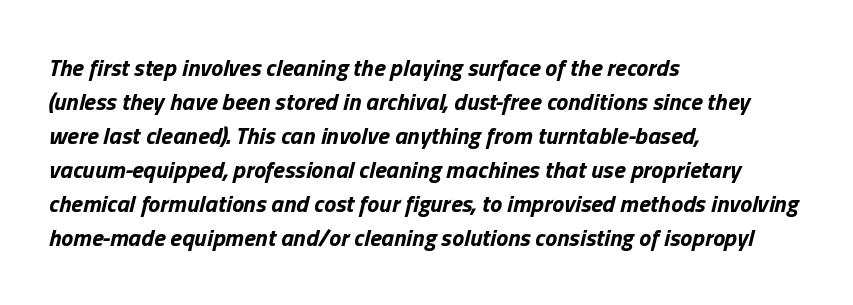
Compared with a centered layout, this one pins lines to the left instead. Glyph-to-glyph distance matches everyday printed text. Quick note: underline off. Whoever set this chose a conventional vertical rhythm. Style check: oblique.
